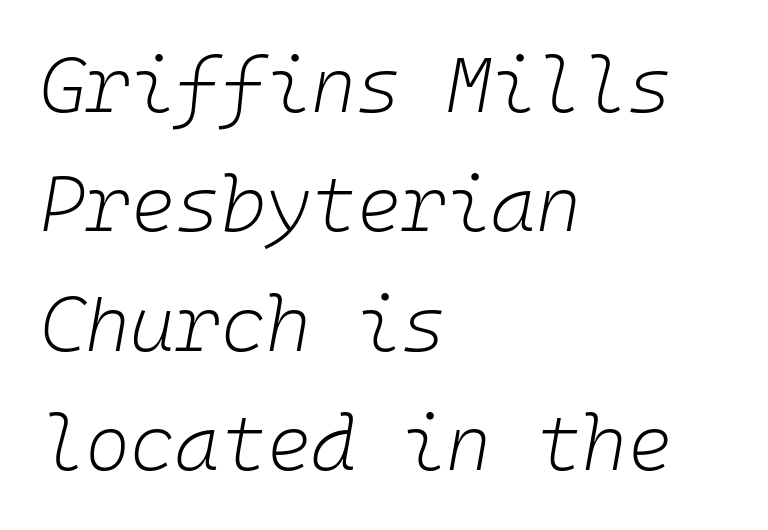
{"italic": "yes", "lean": "right", "slant_degrees": 10, "bold": "no", "weight": "light", "width": "normal", "stroke_contrast": "low", "x_height": "medium", "monospaced": "yes", "underline": "no", "align": "left", "line_spacing": "normal", "line_spacing_ratio": 1.55, "letter_spacing": "normal", "letter_spacing_em": 0.0, "glyph_px": 77}
